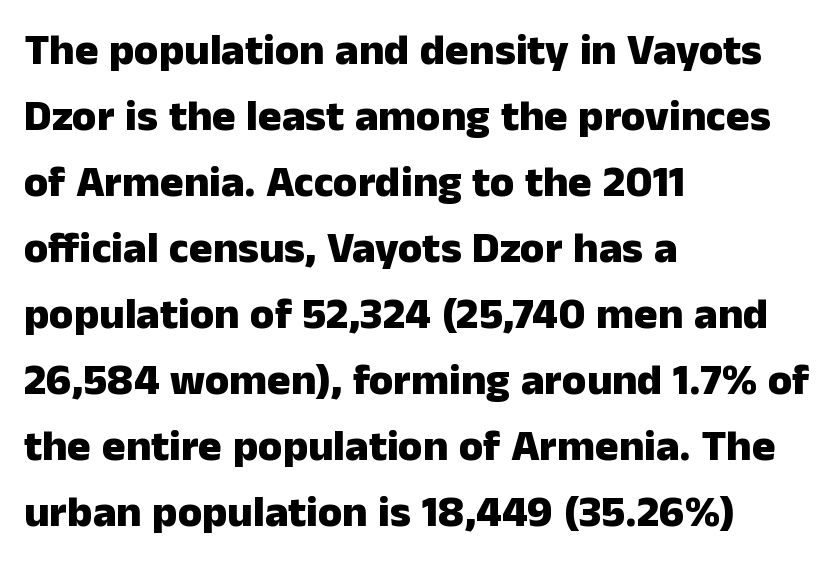
Each letter's strokes conclude bluntly, with no projecting serifs. Left-aligned paragraph, ragged on the right. Tall strokes in this sample are plumb rather than angled. The passage shown is typed in a proportional face where columns would drift. Each word holds together tightly as a unit, with standard inter-letter gaps. Clear beneath every line of the passage.
